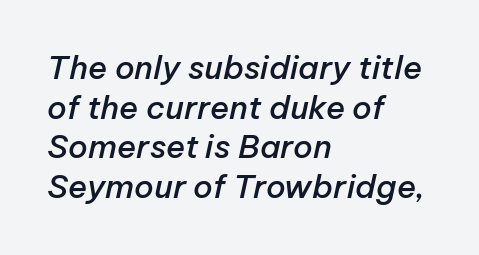
The image shows 32 px semibold type, italic (leaning right); set left-aligned, line spacing 1.24x, normal letter spacing, not underlined; low stroke contrast and a medium x-height.
